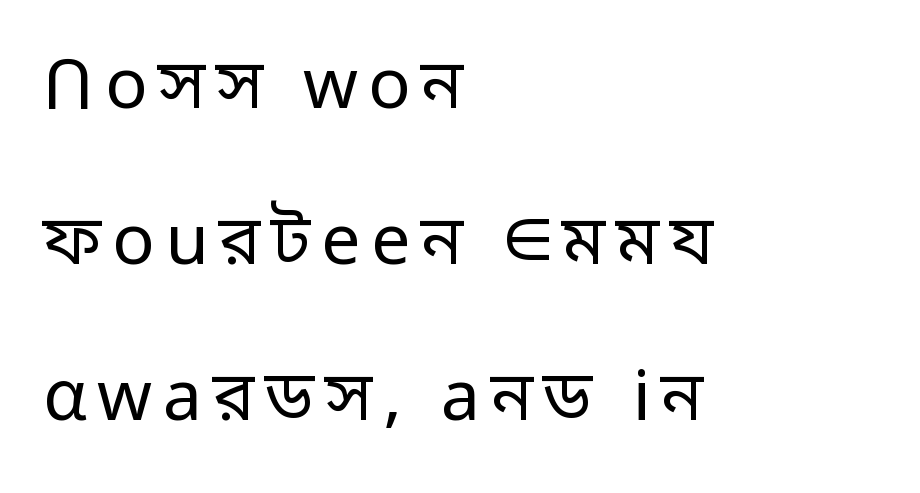
The image shows 70 px regular-weight sans-serif type, upright; set left-aligned, loose line spacing (2.23x), not underlined; low stroke contrast and a medium x-height.
